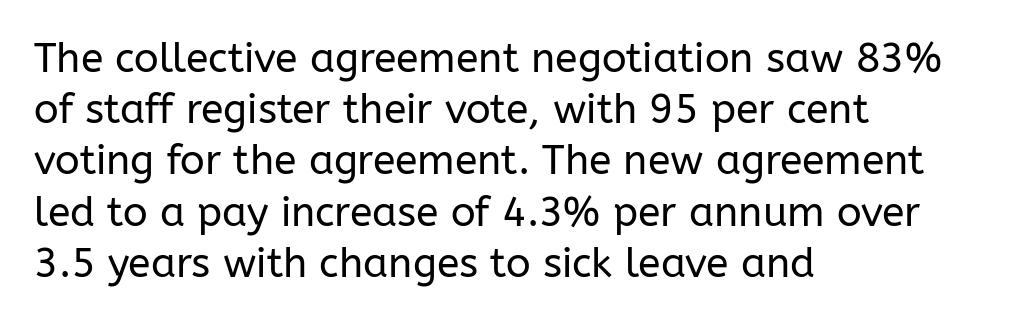
{"serif": "no", "italic": "no", "bold": "no", "weight": "regular", "width": "normal", "stroke_contrast": "low", "x_height": "medium", "monospaced": "no", "underline": "no", "align": "left", "line_spacing": "normal", "line_spacing_ratio": 1.25, "letter_spacing": "normal", "letter_spacing_em": 0.0, "glyph_px": 41}
